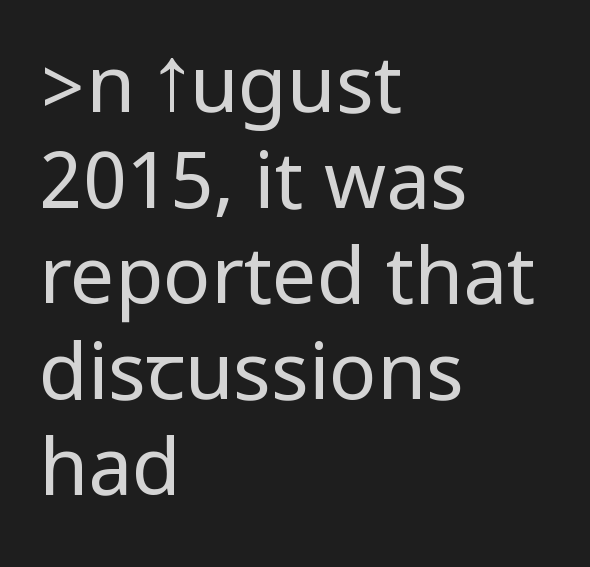
{"serif": "no", "italic": "no", "bold": "no", "weight": "regular", "width": "condensed", "stroke_contrast": "low", "underline": "no", "align": "left", "line_spacing_ratio": 1.21, "letter_spacing": "normal", "letter_spacing_em": 0.0, "glyph_px": 79}
